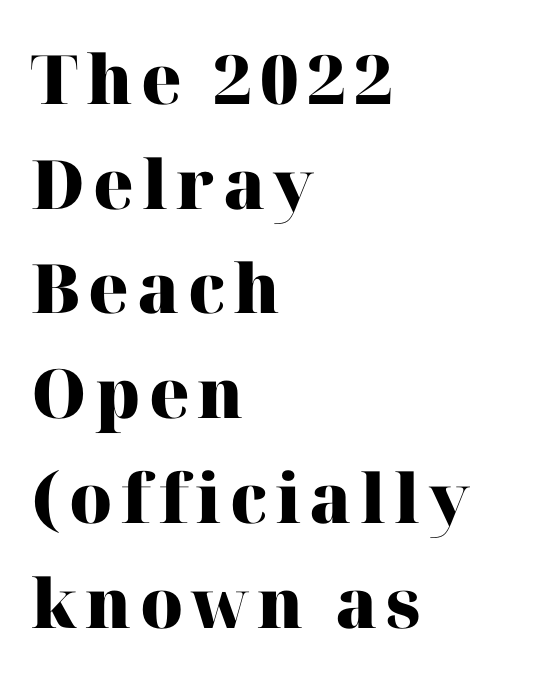
{"serif": "yes", "italic": "no", "bold": "yes", "weight": "heavy", "width": "normal", "stroke_contrast": "high", "x_height": "medium", "monospaced": "no", "underline": "no", "align": "left", "line_spacing": "normal", "line_spacing_ratio": 1.54, "glyph_px": 68}
